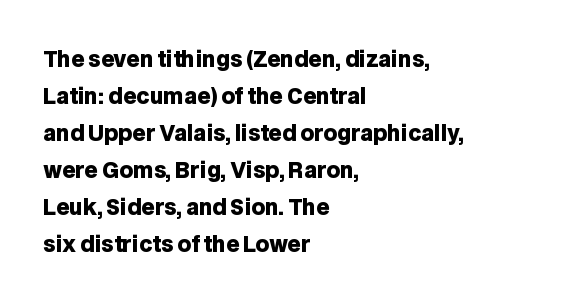
Bare-footed words on every line. Line starts are locked; line ends wander. The type is set solid horizontally, with unmodified tracking. In terms of posture, this sample is upright. Heavy-handed strokes throughout: this text is bold.
